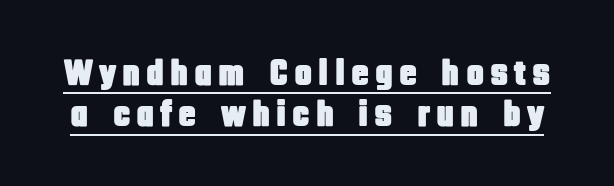
Q: Is the text italic (slanted)? A: No, it is upright.
Q: Is the typeface a serif or a sans-serif typeface? A: Sans-serif.
Q: Is the text underlined? A: Yes.
Q: Is the spacing between lines tight, normal or loose? A: Tight.
Q: Width (condensed, normal, or wide)? A: Condensed.
Q: Stroke contrast? A: Low.
Q: x-height? A: Large.
Q: Monospaced? A: No.
